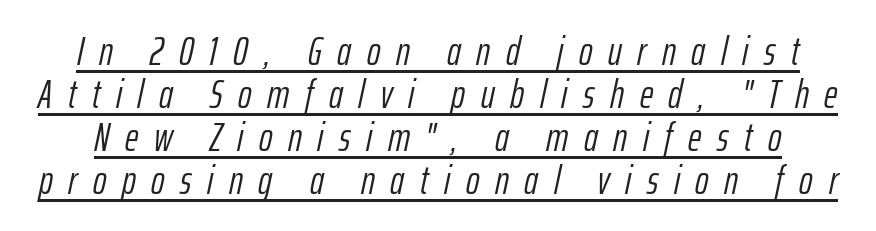
Q: Is the text bold? A: No.
Q: Is the text italic (slanted)? A: Yes, it leans right by about 12 degrees.
Q: Is the text underlined? A: Yes.
Q: Is the spacing between letters normal or unusually wide? A: Unusually wide.
Q: Is the spacing between lines tight, normal or loose? A: Tight.
Q: Width (condensed, normal, or wide)? A: Condensed.
Q: Stroke contrast? A: Low.
Q: x-height? A: Medium.
Q: Monospaced? A: No.
